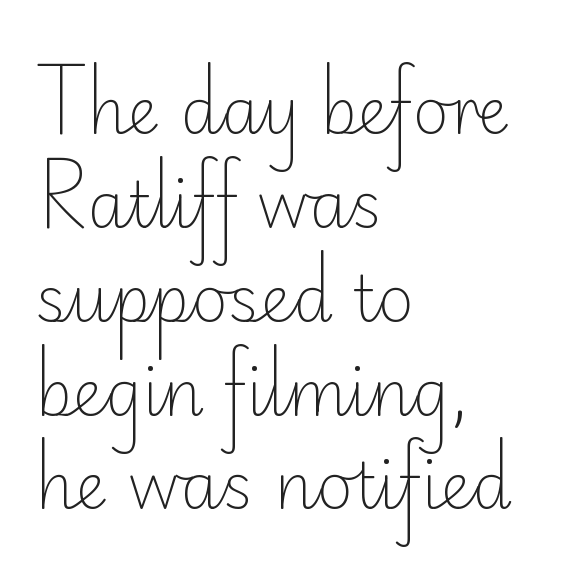
Q: Is the text bold? A: No.
Q: Is the text italic (slanted)? A: No, it is upright.
Q: Is the typeface a serif or a sans-serif typeface? A: Sans-serif.
Q: Is the text underlined? A: No.
Q: How is the paragraph aligned? A: Left-aligned.
Q: Is the spacing between letters normal or unusually wide? A: Normal.
Q: Is the spacing between lines tight, normal or loose? A: Normal.
Q: Width (condensed, normal, or wide)? A: Normal.
Q: Stroke contrast? A: Low.
Q: x-height? A: Small.
Q: Monospaced? A: No.
